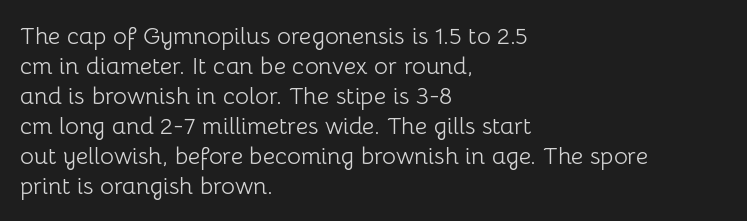
Honestly, there is no underline to notice here at all. The font's upright variant was chosen for this text. Horizontally, the lines are justified to the leading edge only. Bold? No — there's no thickening of the strokes.
